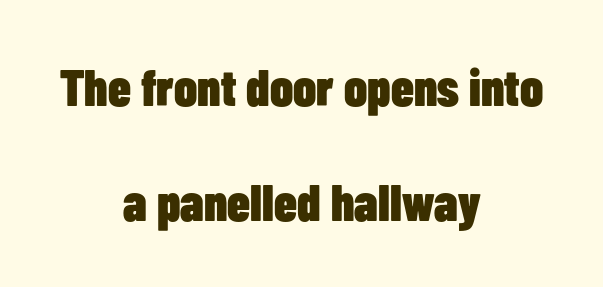
{"serif": "no", "italic": "no", "bold": "yes", "weight": "heavy", "width": "condensed", "stroke_contrast": "low", "x_height": "medium", "monospaced": "no", "underline": "no", "align": "center", "line_spacing": "loose", "line_spacing_ratio": 2.25, "letter_spacing": "normal", "letter_spacing_em": 0.0, "glyph_px": 51}
